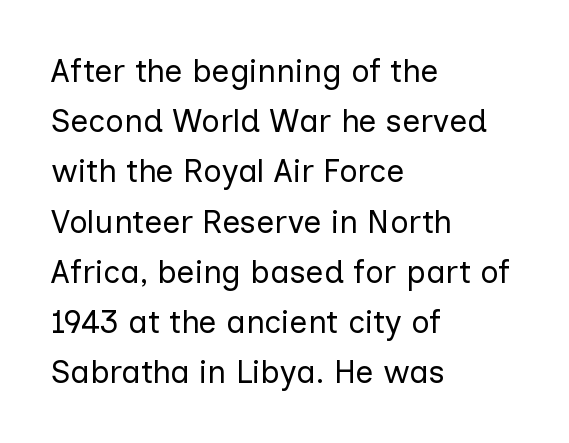
Caption: face not bold, strokes unweighted. Any mark beneath the type? The region is blank. In terms of letterform style, serifs are entirely absent. The typography opts for an upright posture over an oblique one. The ragged edge is on the right, which tells us the setting is flush left. The horizontal fit of the characters is conventional and even.
